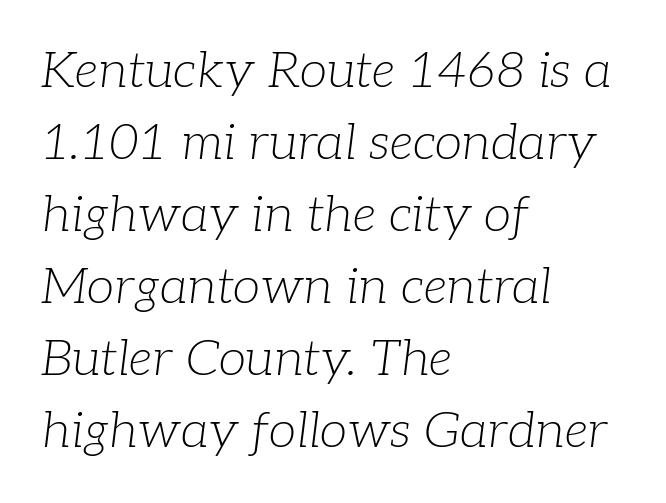
The weight tops out at a normal text grade. Each letter keeps its own natural width here, so spacing adapts to shape. Default kerning and tracking; the words read as compact shapes. The lines are quadded left. Baseline-to-baseline distance is the conventional proportion of letter height. Underlining? Definitely not there.
